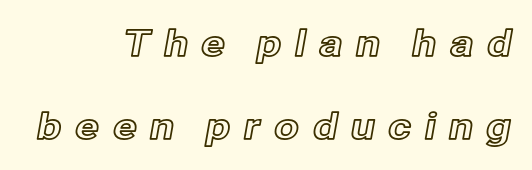
The image shows 36 px text type; set right-aligned, loose line spacing (2.3x), unusually wide letter spacing (+0.35 em), not underlined; a medium x-height.
